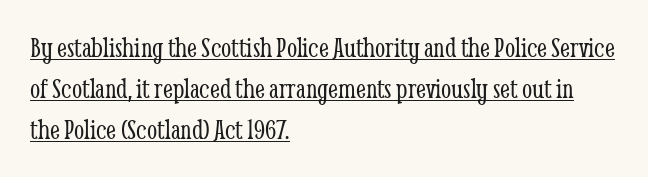
{"serif": "yes", "italic": "no", "bold": "no", "weight": "light", "width": "condensed", "stroke_contrast": "low", "x_height": "medium", "monospaced": "no", "underline": "yes", "align": "left", "line_spacing": "normal", "line_spacing_ratio": 1.42, "letter_spacing": "normal", "letter_spacing_em": 0.0, "glyph_px": 29}
